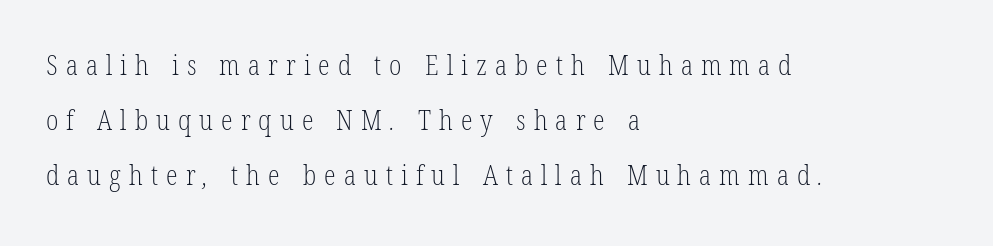
{"bold": "no", "underline": "no", "align": "left", "line_spacing": "loose", "line_spacing_ratio": 2.04, "letter_spacing": "wide", "letter_spacing_em": 0.3, "glyph_px": 27}
